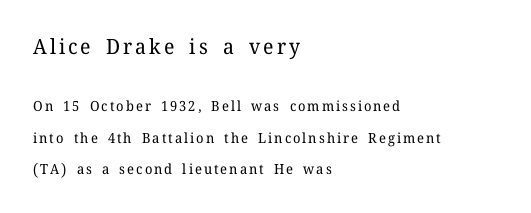
{"italic": "no", "bold": "no", "underline": "no", "align": "left", "line_spacing": "loose", "line_spacing_ratio": 2.25, "larger_block": "first", "size_ratio": 1.5, "glyph_px": 21}
